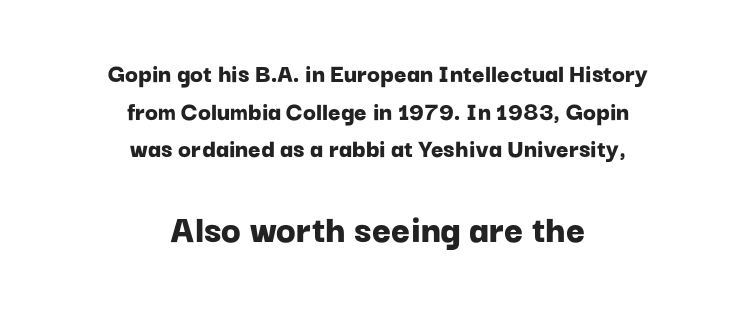
The image shows 41 px bold sans-serif type, upright; set centered, normal line spacing (1.39x), normal letter spacing, not underlined; the second (bottom) block is 1.52x larger; low stroke contrast and a medium x-height.
